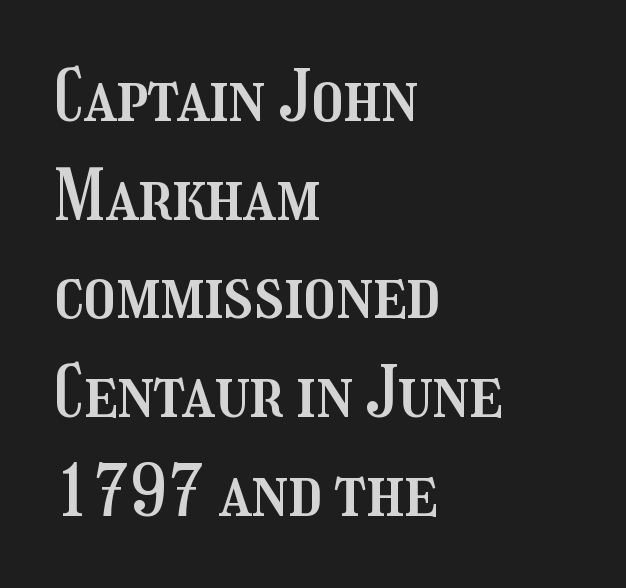
{"italic": "no", "width": "condensed", "stroke_contrast": "medium", "x_height": "medium", "monospaced": "no", "underline": "no", "align": "left", "line_spacing": "normal", "line_spacing_ratio": 1.41, "letter_spacing": "normal", "letter_spacing_em": 0.0, "glyph_px": 70}
